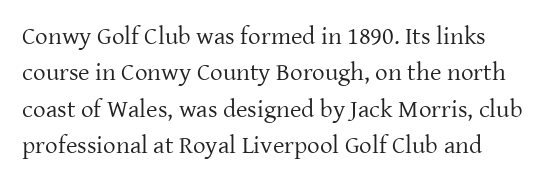
{"italic": "no", "bold": "no", "underline": "no", "align": "left", "line_spacing": "normal", "line_spacing_ratio": 1.46, "letter_spacing": "normal", "letter_spacing_em": 0.0, "glyph_px": 25}
